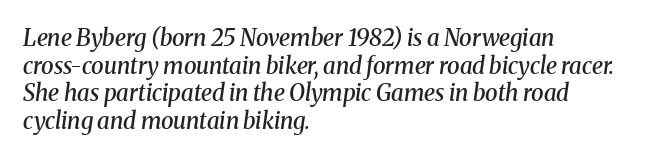
{"italic": "yes", "lean": "right", "slant_degrees": 8, "bold": "semi", "underline": "no", "align": "left", "line_spacing_ratio": 1.2, "letter_spacing": "normal", "letter_spacing_em": 0.0, "glyph_px": 23}
